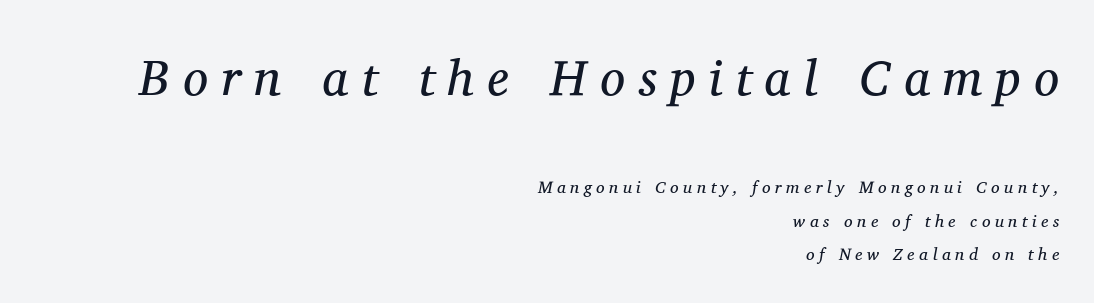
The block sitting higher on the canvas is the one with enlarged characters. The text block is weighted toward the right margin, trailing off unevenly leftward. You can tell it's italic because the verticals aren't actually vertical. The line-height multiplier appears high, well above default. A typesetter would call this proportional, since set widths differ per character.
